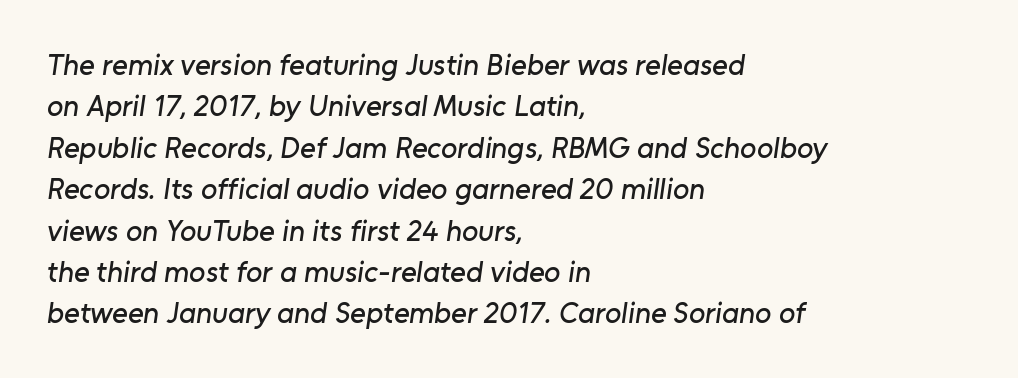
No extra tracking has been applied to these lines. How would I describe the line gaps? Plain and ordinary. The passage shown is typed in a proportional face where columns would drift. The paragraph shown leans on its left margin. The characters display no serif detailing; their extremities are plain. Has an underline been added? It has not.
